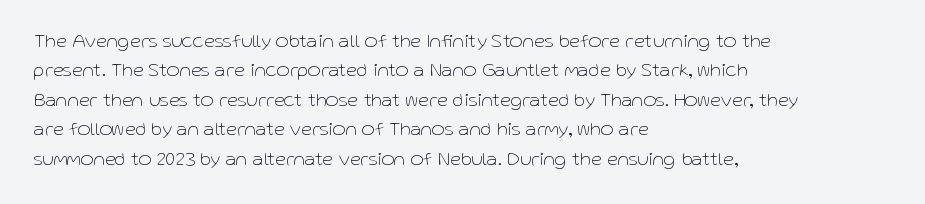
The image shows 20 px text type, upright; set left-aligned, normal line spacing (1.47x), normal letter spacing, not underlined.
